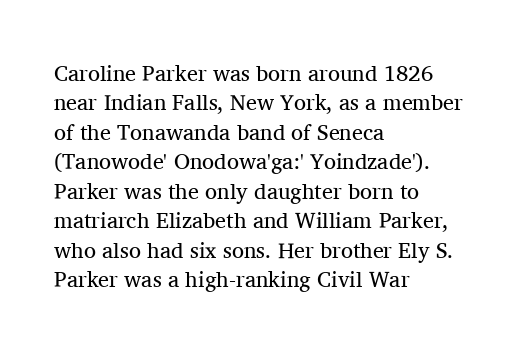
Bare-footed words on every line. Every stem runs plumb, perpendicular to the baseline. The typesetting does not lean heavy: it is not bold. Tracking value appears to be zero — textbook default spacing. The vertical gap from one line to the next is medium.
